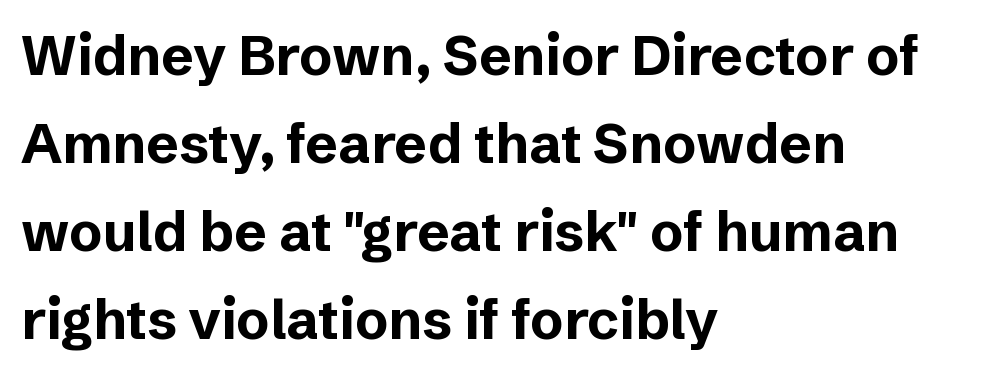
{"serif": "no", "italic": "no", "bold": "yes", "weight": "bold", "width": "normal", "stroke_contrast": "low", "x_height": "medium", "monospaced": "no", "underline": "no", "align": "left", "line_spacing": "normal", "line_spacing_ratio": 1.6, "letter_spacing": "normal", "letter_spacing_em": 0.0, "glyph_px": 55}
